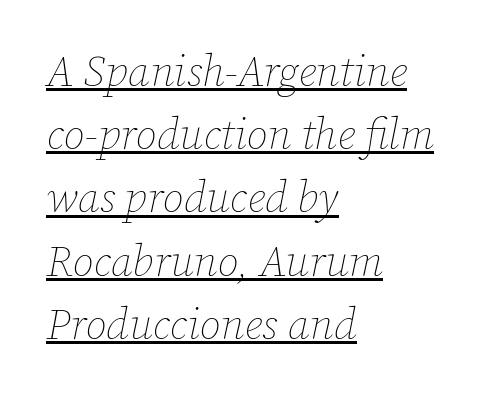
{"italic": "yes", "lean": "right", "slant_degrees": 12, "bold": "no", "weight": "thin", "width": "normal", "stroke_contrast": "low", "x_height": "medium", "monospaced": "no", "underline": "yes", "align": "left", "line_spacing": "normal", "line_spacing_ratio": 1.47, "letter_spacing": "normal", "letter_spacing_em": 0.0, "glyph_px": 43}
